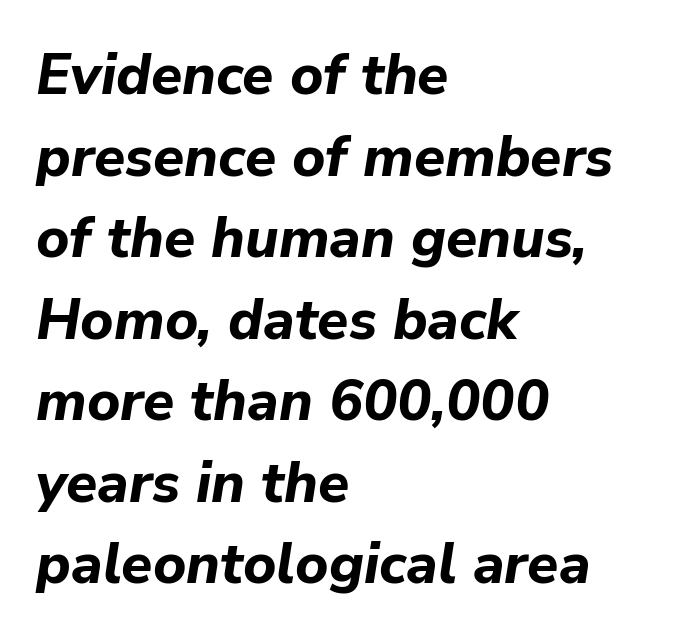
Slant detected: the letters are inclined. Set as a true bold cut, around the 700 mark. Is the letter spacing exaggerated? No — it looks like the ordinary default. The passage shown is typed in a proportional face where columns would drift. The passage shown is not underscored anywhere. The rendering anchors every line to the left-hand side.
